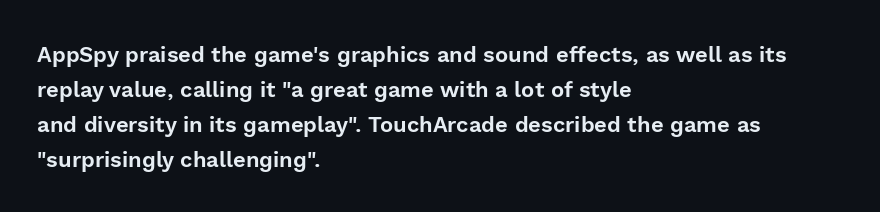
The vertical gap from one line to the next is medium. In terms of posture, this sample is upright. The ragged edge is on the right, which tells us the setting is flush left. Look at the tracking — it's just the regular setting, nothing added. Only glyphs here, with clear space below each row.
